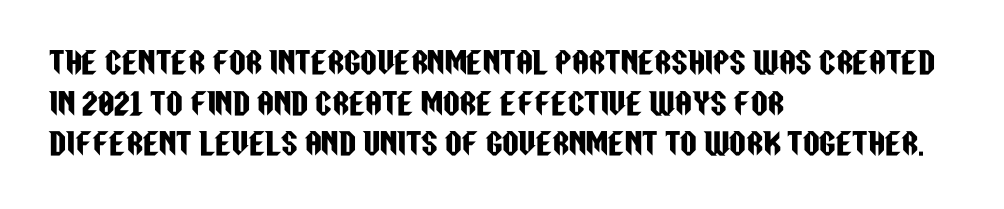
{"serif": "no", "italic": "no", "width": "condensed", "stroke_contrast": "low", "x_height": "large", "monospaced": "no", "underline": "no", "align": "left", "line_spacing": "normal", "line_spacing_ratio": 1.4, "letter_spacing": "normal", "letter_spacing_em": 0.0, "glyph_px": 29}
